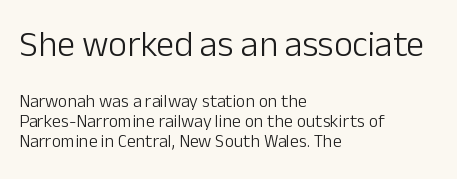
Q: Is the text bold? A: No.
Q: Is the text italic (slanted)? A: No, it is upright.
Q: Is the typeface a serif or a sans-serif typeface? A: Sans-serif.
Q: Is the text underlined? A: No.
Q: How is the paragraph aligned? A: Left-aligned.
Q: Is the spacing between letters normal or unusually wide? A: Normal.
Q: Is the spacing between lines tight, normal or loose? A: Tight.
Q: Which block of text is set in a larger size, the first (top) or the second (bottom)? A: The first (top) one.
Q: Width (condensed, normal, or wide)? A: Normal.
Q: Stroke contrast? A: Low.
Q: x-height? A: Medium.
Q: Monospaced? A: No.
